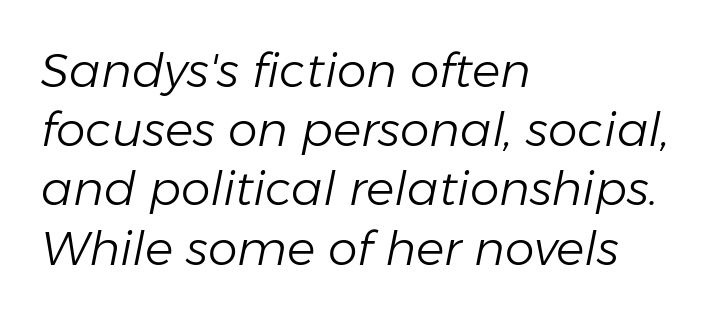
The font sits on the lighter half of the weight spectrum, regular included. Any mark beneath the type? The region is blank. These lines are rendered in a variable-pitch font. Casual observation: everything's shoved over to the left.
